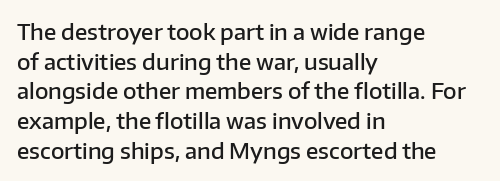
No word sits above an underline. Look at the stroke-to-counter ratio: somewhat heavy, a semibold. When letters stand straight like this, we call the style roman or upright. Observe the ordinary spacing: letters are neighbours, not strangers. The space between consecutive lines is moderate.
